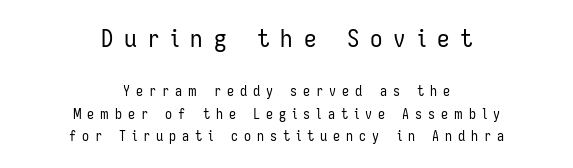
If you folded the block vertically in half, each line would mirror itself in length. Unbolded letterforms with no extra heft. What stands out about the letter spacing? Its width — letters are far apart. A normal amount of white space separates one row of letters from the next.
